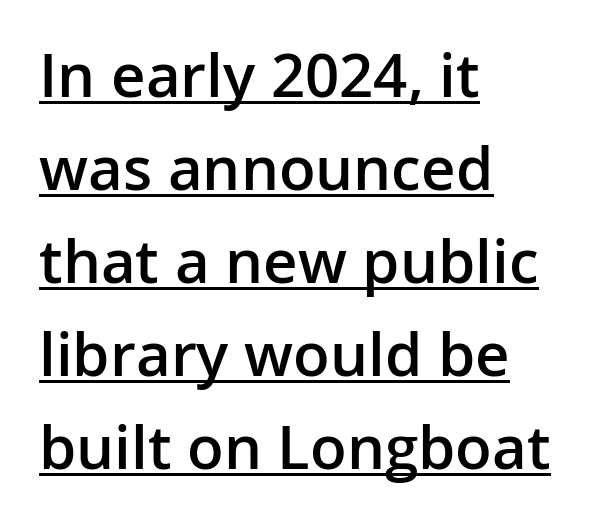
Q: Is the text bold? A: Semi-bold.
Q: Is the text italic (slanted)? A: No, it is upright.
Q: Is the typeface a serif or a sans-serif typeface? A: Sans-serif.
Q: Is the text underlined? A: Yes.
Q: How is the paragraph aligned? A: Left-aligned.
Q: Is the spacing between letters normal or unusually wide? A: Normal.
Q: Is the spacing between lines tight, normal or loose? A: Normal.
Q: Width (condensed, normal, or wide)? A: Normal.
Q: Stroke contrast? A: Low.
Q: x-height? A: Medium.
Q: Monospaced? A: No.
